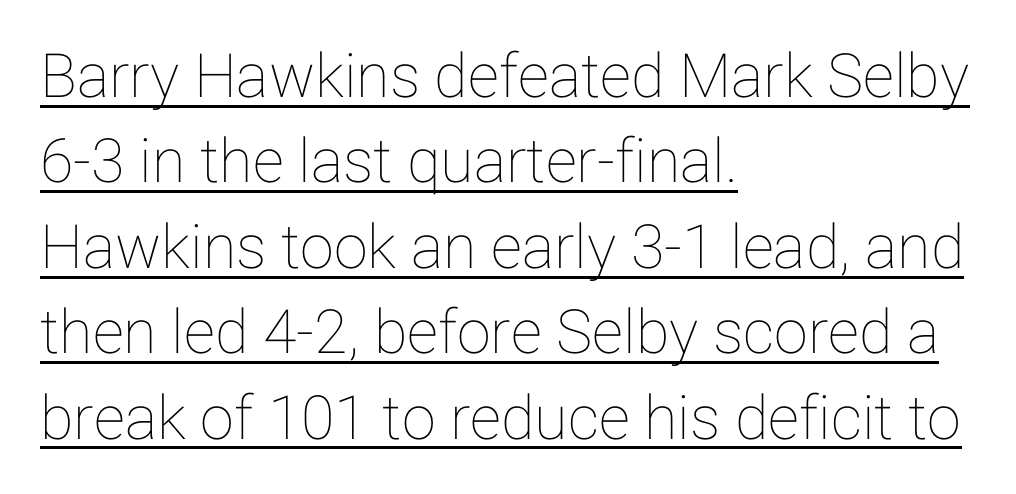
Think of a printed novel: that variable character pitch is what you see here. Is the letter spacing exaggerated? No — it looks like the ordinary default. You can tell it's not italic because the verticals are truly vertical. Regarding leading, the lines here are spaced in the standard way. All the whitespace from short lines collects on the right. Does a line run under the words? Yes, clearly.
